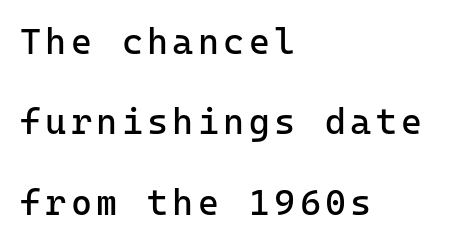
The image shows 36 px regular-weight sans-serif type, upright, monospaced; set left-aligned, loose line spacing (2.23x), not underlined; low stroke contrast and a medium x-height.
